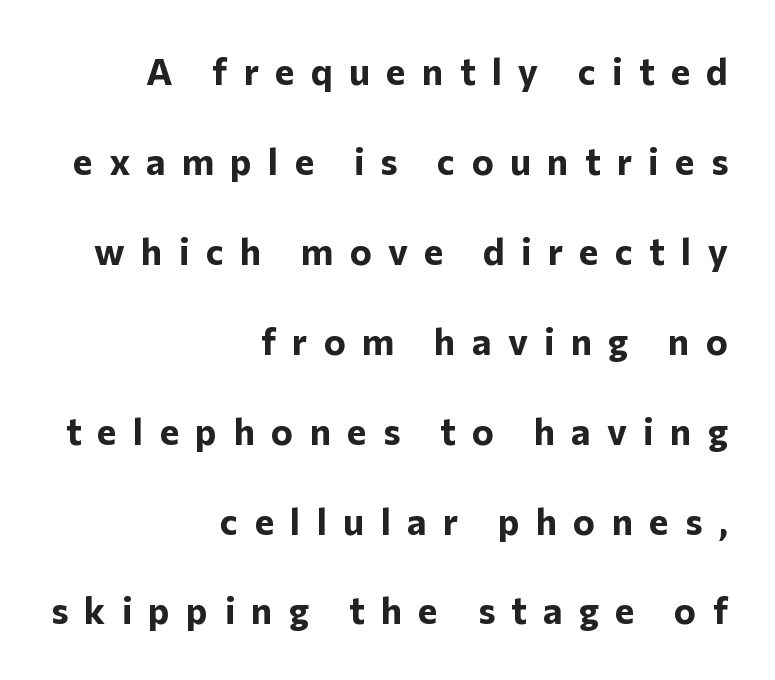
Q: Is the text bold? A: Yes.
Q: Is the text italic (slanted)? A: No, it is upright.
Q: Is the typeface a serif or a sans-serif typeface? A: Sans-serif.
Q: Is the text underlined? A: No.
Q: How is the paragraph aligned? A: Right-aligned.
Q: Is the spacing between letters normal or unusually wide? A: Unusually wide.
Q: Is the spacing between lines tight, normal or loose? A: Loose.
Q: Width (condensed, normal, or wide)? A: Normal.
Q: Stroke contrast? A: Low.
Q: x-height? A: Medium.
Q: Monospaced? A: No.
